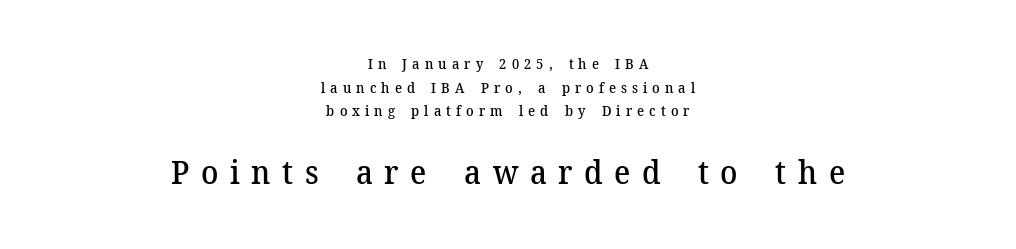
Q: Is the text bold? A: Semi-bold.
Q: Is the text italic (slanted)? A: No, it is upright.
Q: Is the typeface a serif or a sans-serif typeface? A: Serif.
Q: Is the text underlined? A: No.
Q: How is the paragraph aligned? A: Centered.
Q: Is the spacing between letters normal or unusually wide? A: Unusually wide.
Q: Is the spacing between lines tight, normal or loose? A: Normal.
Q: Which block of text is set in a larger size, the first (top) or the second (bottom)? A: The second (bottom) one.
Q: Width (condensed, normal, or wide)? A: Normal.
Q: Stroke contrast? A: Medium.
Q: x-height? A: Medium.
Q: Monospaced? A: No.
